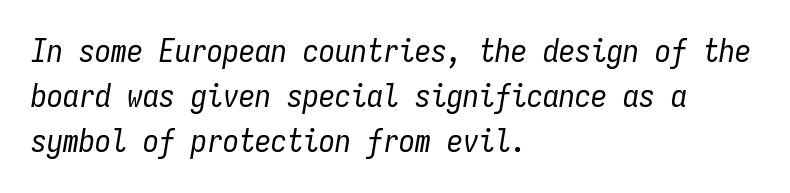
In terms of leading, this rendering sits right in the middle. If you drew a line through each stem, it would be angled. Note the uniform advance width — an 'i' takes as much space as an 'm'. The font sits on the lighter half of the weight spectrum, regular included. This rendering features lettering with no underline.
